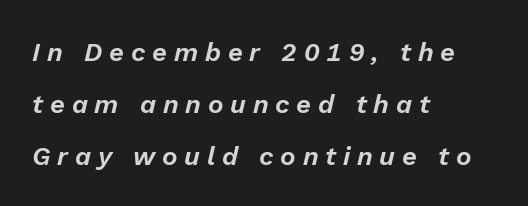
The glyphs look as if they've been sheared to an angle. One glance says open: line gaps are wider than usual. Characters follow at a spacing far wider than the type designer built in. Is the block centered? No — it sits flush against the left margin. Nobody drew a line under any word here.
